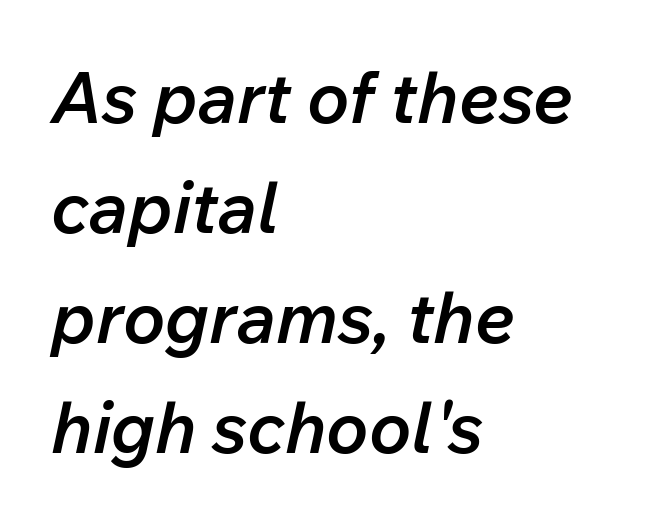
Q: Is the text bold? A: Semi-bold.
Q: Is the text italic (slanted)? A: Yes, it leans right by about 12 degrees.
Q: Is the text underlined? A: No.
Q: How is the paragraph aligned? A: Left-aligned.
Q: Is the spacing between letters normal or unusually wide? A: Normal.
Q: Is the spacing between lines tight, normal or loose? A: Normal.
Q: Width (condensed, normal, or wide)? A: Normal.
Q: Stroke contrast? A: Low.
Q: x-height? A: Medium.
Q: Monospaced? A: No.
